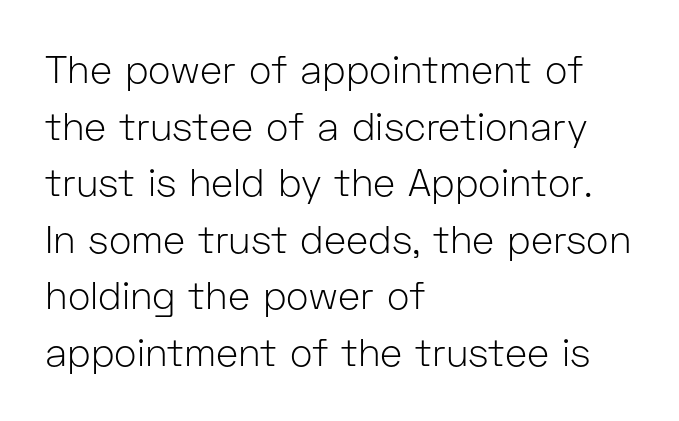
Q: Is the text bold? A: No.
Q: Is the text italic (slanted)? A: No, it is upright.
Q: Is the typeface a serif or a sans-serif typeface? A: Sans-serif.
Q: Is the text underlined? A: No.
Q: How is the paragraph aligned? A: Left-aligned.
Q: Is the spacing between letters normal or unusually wide? A: Normal.
Q: Is the spacing between lines tight, normal or loose? A: Normal.
Q: Width (condensed, normal, or wide)? A: Normal.
Q: Stroke contrast? A: Low.
Q: x-height? A: Medium.
Q: Monospaced? A: No.
